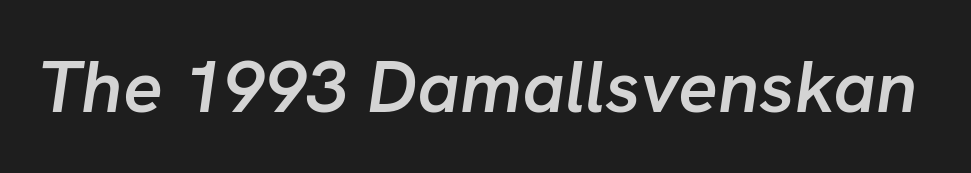
Q: Is the text bold? A: Semi-bold.
Q: Is the text italic (slanted)? A: Yes, it leans right by about 8 degrees.
Q: Is the text underlined? A: No.
Q: Is the spacing between letters normal or unusually wide? A: Normal.
Q: Width (condensed, normal, or wide)? A: Normal.
Q: Stroke contrast? A: Low.
Q: x-height? A: Medium.
Q: Monospaced? A: No.
